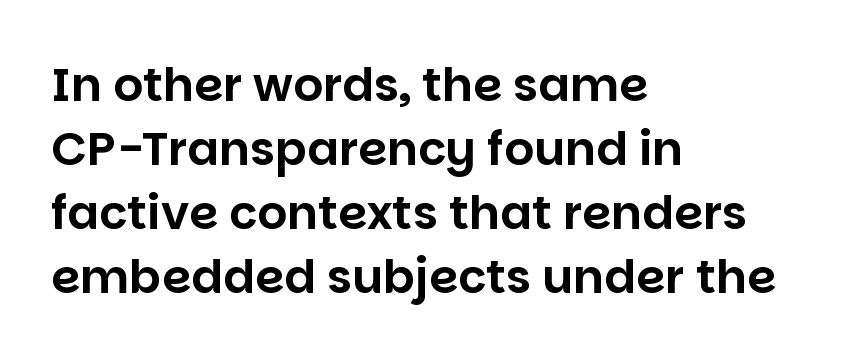
{"serif": "no", "italic": "no", "width": "normal", "stroke_contrast": "low", "x_height": "large", "monospaced": "no", "underline": "no", "align": "left", "line_spacing": "normal", "line_spacing_ratio": 1.36, "letter_spacing": "normal", "letter_spacing_em": 0.0, "glyph_px": 47}
